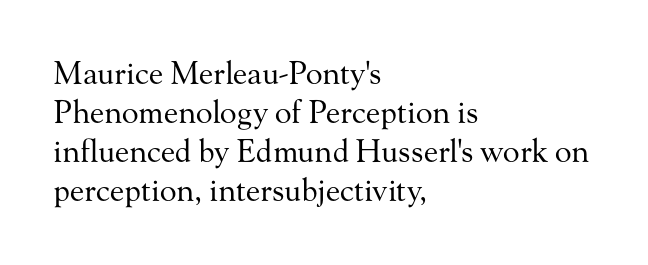
The image shows 31 px regular-weight serif type, upright; set left-aligned, normal line spacing (1.26x), normal letter spacing, not underlined; medium stroke contrast and a small x-height.
